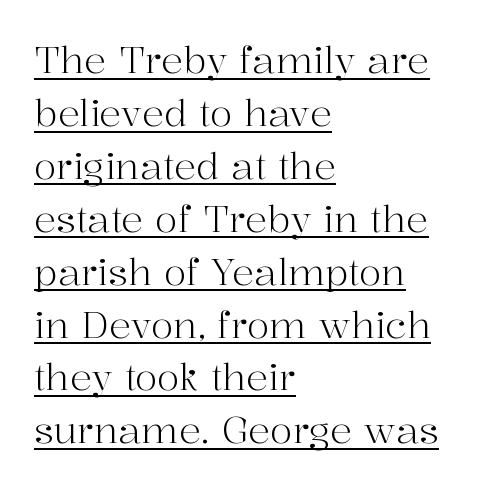
Q: Is the text bold? A: No.
Q: Is the text italic (slanted)? A: No, it is upright.
Q: Is the typeface a serif or a sans-serif typeface? A: Serif.
Q: Is the text underlined? A: Yes.
Q: How is the paragraph aligned? A: Left-aligned.
Q: Is the spacing between letters normal or unusually wide? A: Normal.
Q: Is the spacing between lines tight, normal or loose? A: Normal.
Q: Width (condensed, normal, or wide)? A: Normal.
Q: Stroke contrast? A: High.
Q: x-height? A: Medium.
Q: Monospaced? A: No.
